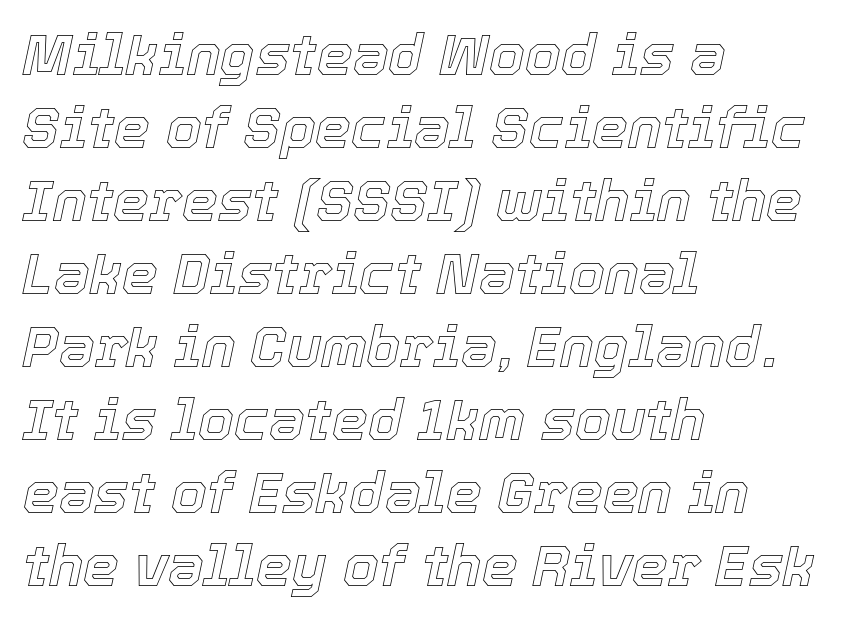
{"italic": "yes", "lean": "right", "slant_degrees": 12, "width": "normal", "x_height": "medium", "monospaced": "no", "underline": "no", "align": "left", "line_spacing": "normal", "line_spacing_ratio": 1.28, "letter_spacing": "normal", "letter_spacing_em": 0.0, "glyph_px": 57}
